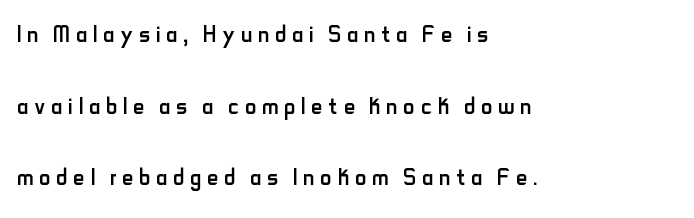
No feet cap the strokes, marking this as sans-serif type. The rendering uses a large line-height, opening up the rows. No chunkiness to these letters — they're not bold. Caption: multi-line text, flush left, ragged right. Descender tails drop into unmarked territory. This sample uses an upright cut, with every glyph sitting square on the baseline.
